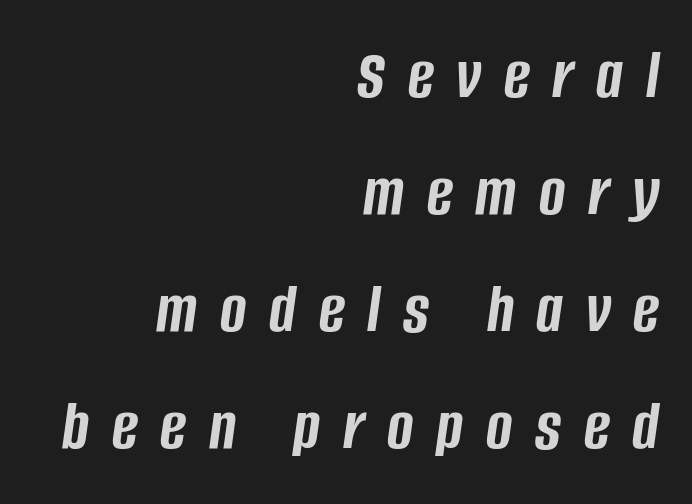
{"italic": "yes", "lean": "right", "slant_degrees": 8, "bold": "yes", "weight": "semibold", "width": "condensed", "stroke_contrast": "low", "x_height": "large", "monospaced": "no", "underline": "no", "align": "right", "line_spacing": "normal", "line_spacing_ratio": 1.65, "letter_spacing": "wide", "letter_spacing_em": 0.32, "glyph_px": 71}
